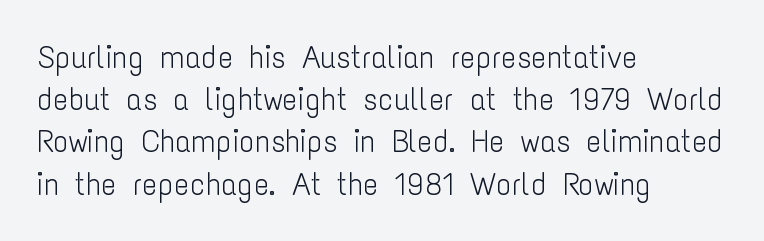
{"serif": "no", "italic": "no", "bold": "no", "weight": "light", "width": "condensed", "stroke_contrast": "low", "x_height": "medium", "monospaced": "no", "underline": "no", "align": "left", "line_spacing": "normal", "line_spacing_ratio": 1.32, "letter_spacing": "normal", "letter_spacing_em": 0.0, "glyph_px": 32}
